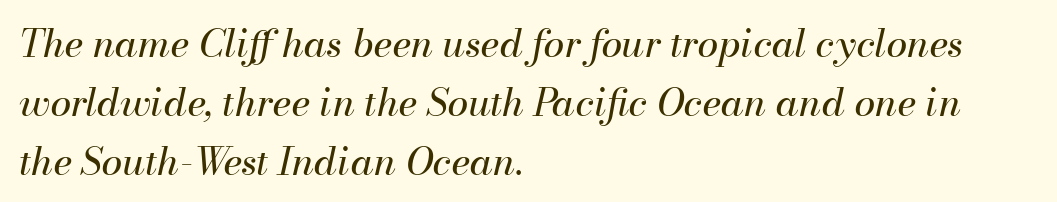
In CSS terms this would be text-align: left. The letters advance in unequal steps, a hallmark of proportional type. Normally led — the rows are evenly, conventionally spaced. The tracking reads as untouched default to a designer's eye. The typography opts for an oblique posture over an upright one.
